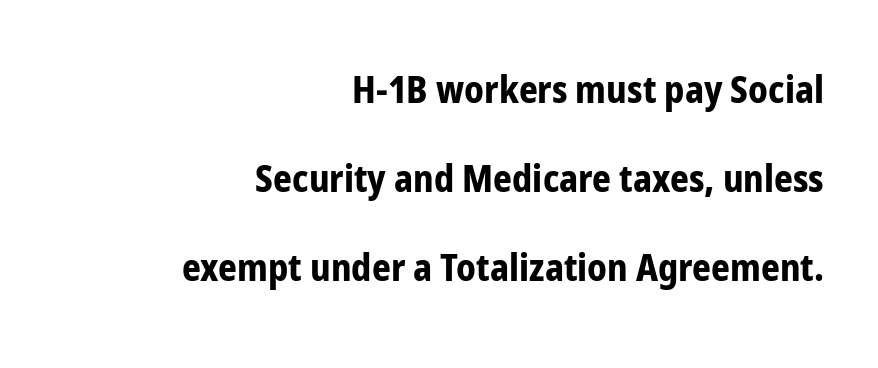
Q: Is the text bold? A: Yes.
Q: Is the text italic (slanted)? A: No, it is upright.
Q: Is the typeface a serif or a sans-serif typeface? A: Sans-serif.
Q: Is the text underlined? A: No.
Q: How is the paragraph aligned? A: Right-aligned.
Q: Is the spacing between letters normal or unusually wide? A: Normal.
Q: Is the spacing between lines tight, normal or loose? A: Loose.
Q: Width (condensed, normal, or wide)? A: Condensed.
Q: Stroke contrast? A: Low.
Q: x-height? A: Medium.
Q: Monospaced? A: No.
